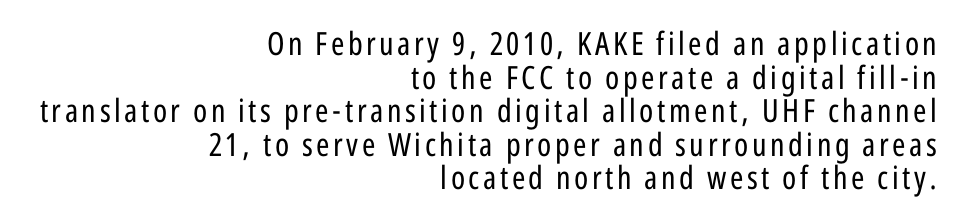
{"serif": "no", "italic": "no", "bold": "no", "weight": "regular", "width": "condensed", "stroke_contrast": "low", "x_height": "medium", "monospaced": "no", "underline": "no", "align": "right", "line_spacing": "tight", "line_spacing_ratio": 1.05, "glyph_px": 32}
